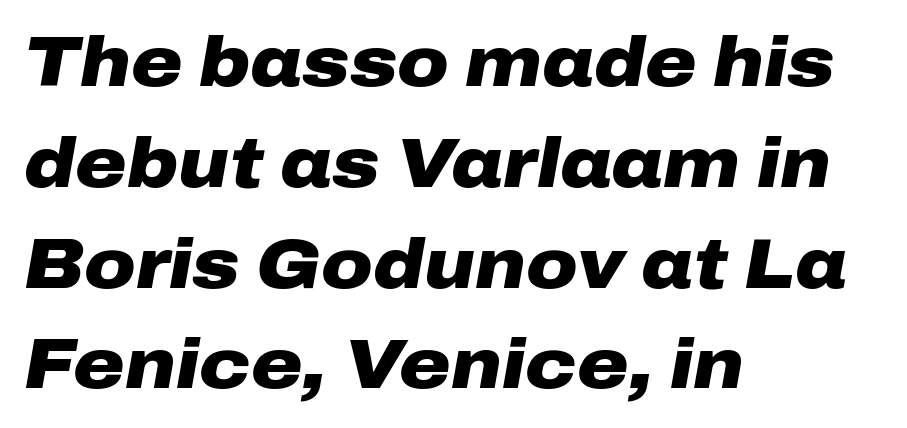
The letters advance in unequal steps, a hallmark of proportional type. The rendering uses a bold face; every stroke is thick and dark. Glyph-to-glyph distance matches everyday printed text. The baseline area is clear. Line beginnings align vertically; line endings do not.
